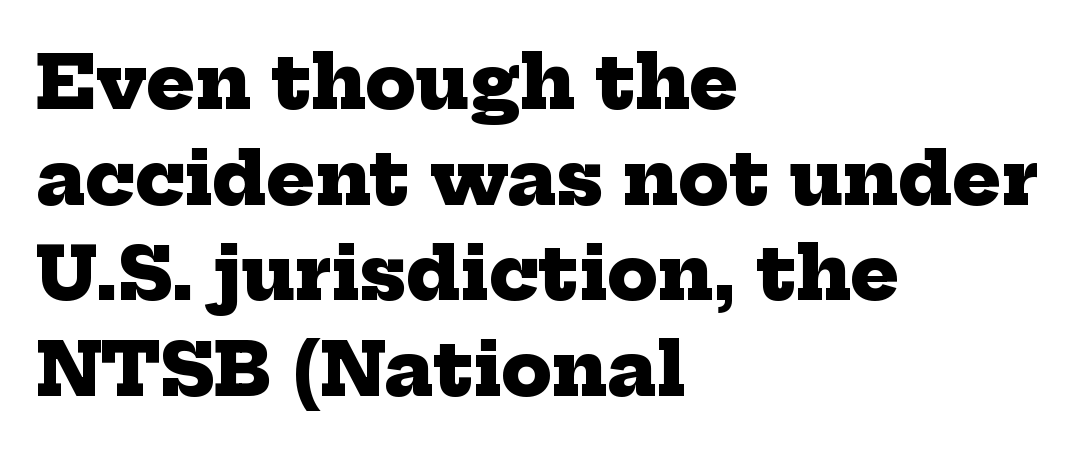
Q: Is the text bold? A: Yes.
Q: Is the typeface a serif or a sans-serif typeface? A: Serif.
Q: Is the text underlined? A: No.
Q: How is the paragraph aligned? A: Left-aligned.
Q: Is the spacing between letters normal or unusually wide? A: Normal.
Q: Is the spacing between lines tight, normal or loose? A: Normal.
Q: Width (condensed, normal, or wide)? A: Normal.
Q: Stroke contrast? A: Low.
Q: x-height? A: Medium.
Q: Monospaced? A: No.
